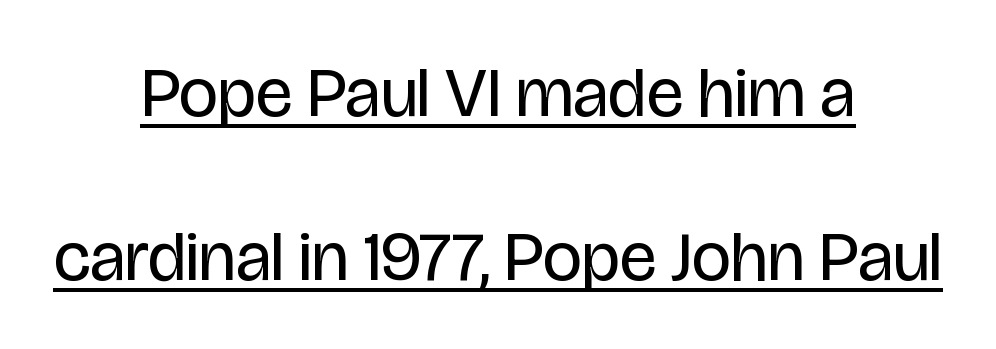
Q: Is the text bold? A: No.
Q: Is the text italic (slanted)? A: No, it is upright.
Q: Is the typeface a serif or a sans-serif typeface? A: Sans-serif.
Q: Is the text underlined? A: Yes.
Q: How is the paragraph aligned? A: Centered.
Q: Is the spacing between letters normal or unusually wide? A: Normal.
Q: Is the spacing between lines tight, normal or loose? A: Loose.
Q: Width (condensed, normal, or wide)? A: Condensed.
Q: Stroke contrast? A: Low.
Q: x-height? A: Large.
Q: Monospaced? A: No.
